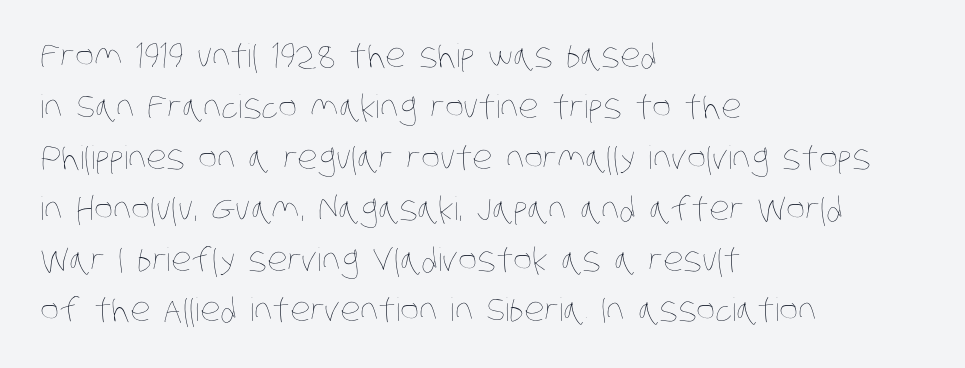
{"bold": "no", "weight": "thin", "width": "condensed", "stroke_contrast": "low", "x_height": "large", "monospaced": "no", "underline": "no", "align": "left", "line_spacing": "normal", "line_spacing_ratio": 1.59, "letter_spacing": "normal", "letter_spacing_em": 0.0, "glyph_px": 32}
